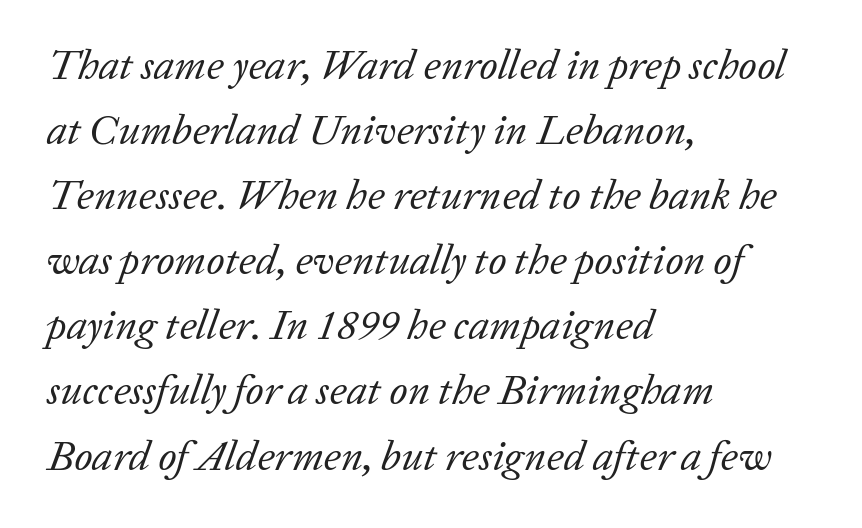
Q: Is the text bold? A: No.
Q: Is the text italic (slanted)? A: Yes, it leans right by about 20 degrees.
Q: Is the typeface a serif or a sans-serif typeface? A: Serif.
Q: Is the text underlined? A: No.
Q: How is the paragraph aligned? A: Left-aligned.
Q: Is the spacing between letters normal or unusually wide? A: Normal.
Q: Is the spacing between lines tight, normal or loose? A: Normal.
Q: Width (condensed, normal, or wide)? A: Normal.
Q: Stroke contrast? A: Low.
Q: x-height? A: Medium.
Q: Monospaced? A: No.
